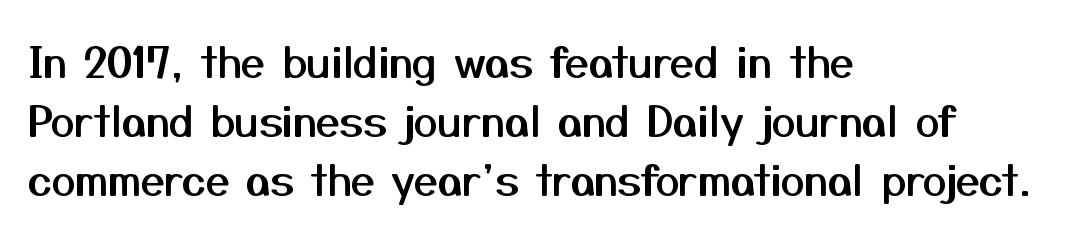
{"serif": "no", "italic": "no", "width": "normal", "stroke_contrast": "medium", "x_height": "medium", "monospaced": "no", "underline": "no", "align": "left", "line_spacing": "normal", "line_spacing_ratio": 1.37, "letter_spacing": "normal", "letter_spacing_em": 0.0, "glyph_px": 43}
